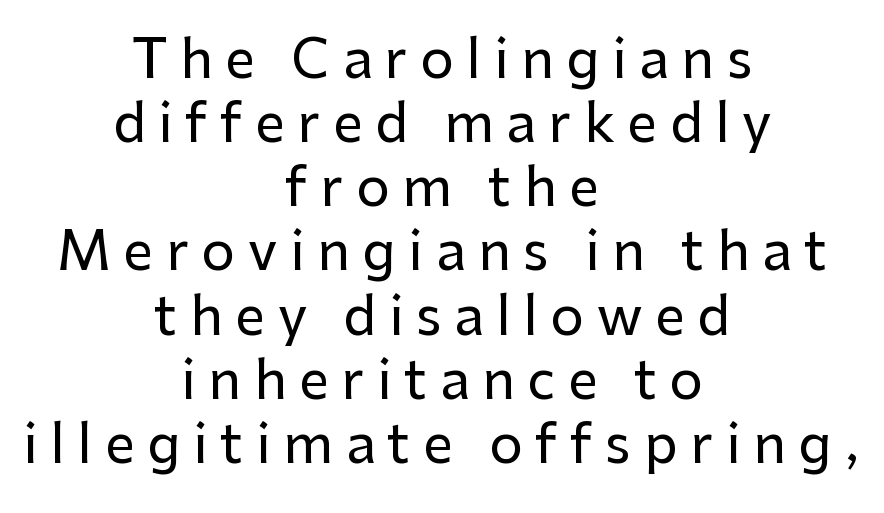
Q: Is the text italic (slanted)? A: No, it is upright.
Q: Is the typeface a serif or a sans-serif typeface? A: Sans-serif.
Q: Is the text underlined? A: No.
Q: How is the paragraph aligned? A: Centered.
Q: Is the spacing between letters normal or unusually wide? A: Unusually wide.
Q: Width (condensed, normal, or wide)? A: Normal.
Q: Stroke contrast? A: Low.
Q: x-height? A: Medium.
Q: Monospaced? A: No.
